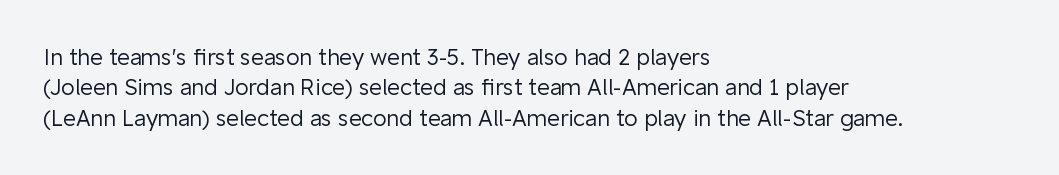
A quiet, ordinary-to-light weight characterises the typeface. The text block is weighted toward the left margin, trailing off unevenly rightward. This rendering leaves character spacing at its baseline value. Characters remain perfectly vertical along every line. The strip under each line holds only bare page.
